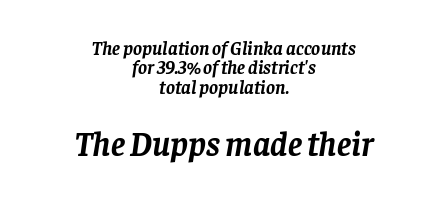
The image shows 34 px semibold serif type, italic (leaning right); set centered, tight line spacing (1.02x), normal letter spacing, not underlined; the second (bottom) block is 1.79x larger; low stroke contrast and a large x-height.
